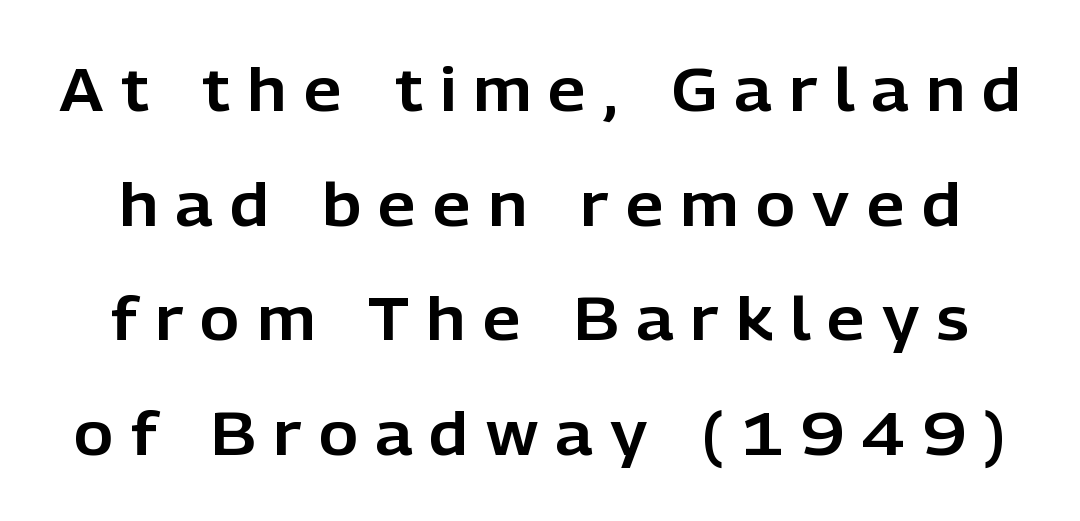
Each letter keeps its own natural width here, so spacing adapts to shape. Nope, no serifs anywhere on these letters. Is there much room between lines? Yes — plenty of vertical air separates them. Each row of text sits above clean, open space.
